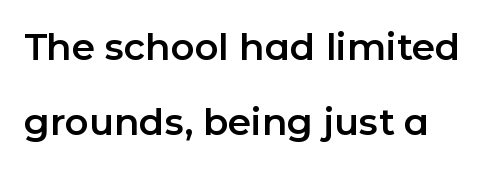
Do the characters align in a grid? No, the font is proportional. The font family rendered here belongs to the sans-serif group. How would I describe the line gaps? Wide and relaxed. It's the straight-up-and-down kind of type. Letters rest on an invisible, unmarked baseline. Letter spacing: default.
